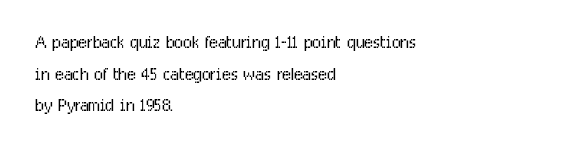
Q: Is the text bold? A: No.
Q: Is the text italic (slanted)? A: No, it is upright.
Q: Is the text underlined? A: No.
Q: How is the paragraph aligned? A: Left-aligned.
Q: Is the spacing between letters normal or unusually wide? A: Normal.
Q: Is the spacing between lines tight, normal or loose? A: Normal.
